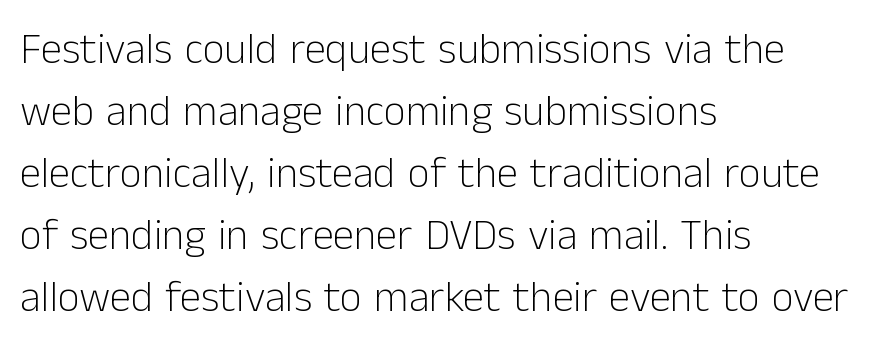
The image shows 43 px light sans-serif type, upright; set left-aligned, normal line spacing (1.44x), normal letter spacing, not underlined; low stroke contrast and a medium x-height.
